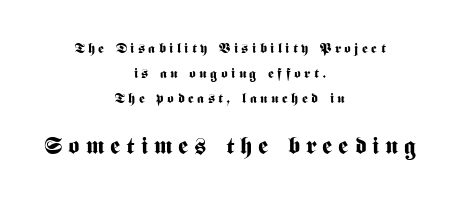
Substantial extra tracking has been applied to these lines. Does the lettering tilt? It doesn't — this is upright. The letters are bold, with thick, heavy strokes. Just letters on the line, the space beneath them empty. Reading down the block, each line starts at a different indent, mirrored at its end. Which of the two is more prominent by size? The second, at the bottom.
